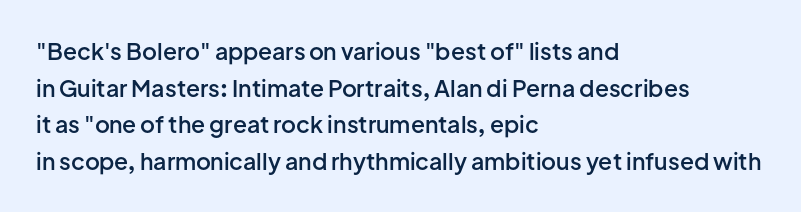
Q: Is the text bold? A: Semi-bold.
Q: Is the text italic (slanted)? A: No, it is upright.
Q: Is the text underlined? A: No.
Q: How is the paragraph aligned? A: Left-aligned.
Q: Is the spacing between letters normal or unusually wide? A: Normal.
Q: Is the spacing between lines tight, normal or loose? A: Normal.
